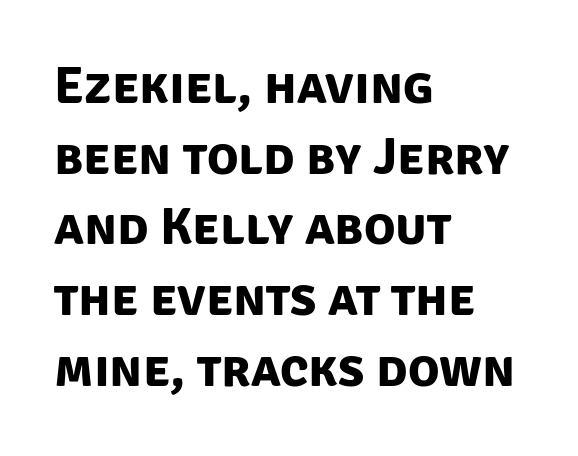
{"serif": "no", "bold": "yes", "weight": "bold", "width": "normal", "stroke_contrast": "low", "x_height": "large", "monospaced": "no", "underline": "no", "align": "left", "line_spacing": "normal", "line_spacing_ratio": 1.36, "letter_spacing": "normal", "letter_spacing_em": 0.0, "glyph_px": 52}
